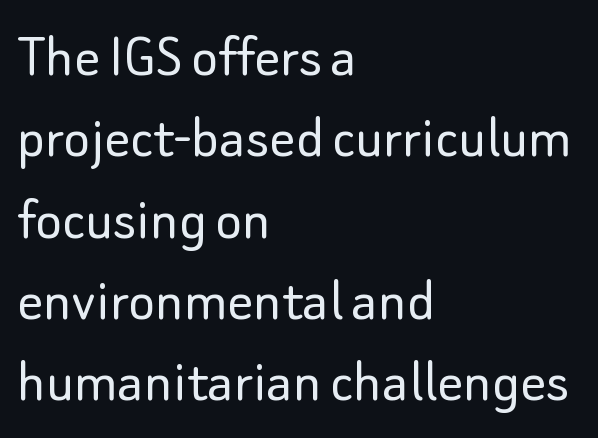
{"serif": "no", "italic": "no", "bold": "no", "weight": "light", "width": "normal", "stroke_contrast": "low", "x_height": "small", "monospaced": "no", "underline": "no", "align": "left", "line_spacing": "normal", "line_spacing_ratio": 1.27, "letter_spacing": "normal", "letter_spacing_em": 0.0, "glyph_px": 64}
